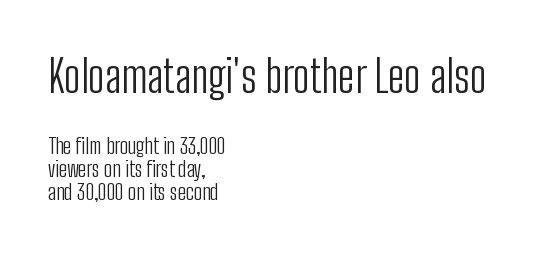
The image shows 45 px light, condensed sans-serif type, upright; set left-aligned, tight line spacing (1.06x), normal letter spacing, not underlined; the first (top) block is 2.05x larger; low stroke contrast and a medium x-height.
